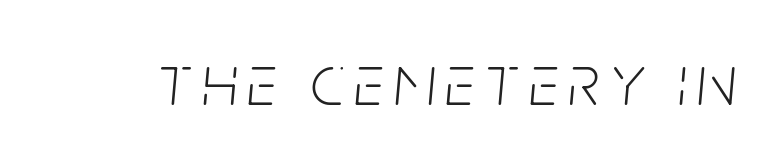
{"italic": "yes", "lean": "right", "slant_degrees": 5, "bold": "no", "weight": "light", "width": "condensed", "stroke_contrast": "low", "x_height": "large", "monospaced": "no", "underline": "no", "glyph_px": 73}
